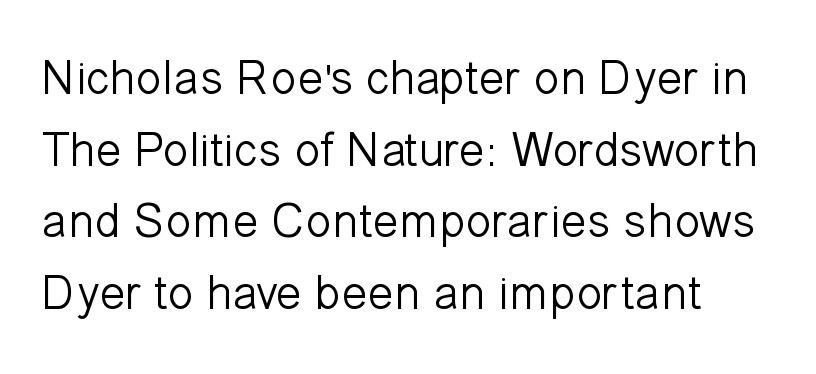
Q: Is the text bold? A: No.
Q: Is the text italic (slanted)? A: No, it is upright.
Q: Is the typeface a serif or a sans-serif typeface? A: Sans-serif.
Q: Is the text underlined? A: No.
Q: How is the paragraph aligned? A: Left-aligned.
Q: Is the spacing between letters normal or unusually wide? A: Normal.
Q: Is the spacing between lines tight, normal or loose? A: Normal.
Q: Width (condensed, normal, or wide)? A: Normal.
Q: Stroke contrast? A: Low.
Q: x-height? A: Medium.
Q: Monospaced? A: No.
